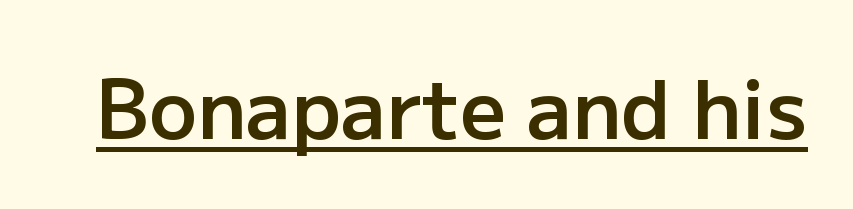
Q: Is the text bold? A: Semi-bold.
Q: Is the text italic (slanted)? A: No, it is upright.
Q: Is the typeface a serif or a sans-serif typeface? A: Sans-serif.
Q: Is the text underlined? A: Yes.
Q: Is the spacing between letters normal or unusually wide? A: Normal.
Q: Width (condensed, normal, or wide)? A: Normal.
Q: Stroke contrast? A: Low.
Q: x-height? A: Medium.
Q: Monospaced? A: No.
